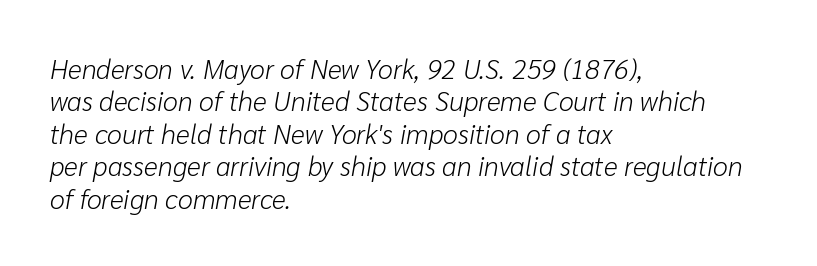
The image shows 27 px text type, italic (leaning right); set left-aligned, line spacing 1.2x, normal letter spacing, not underlined.
